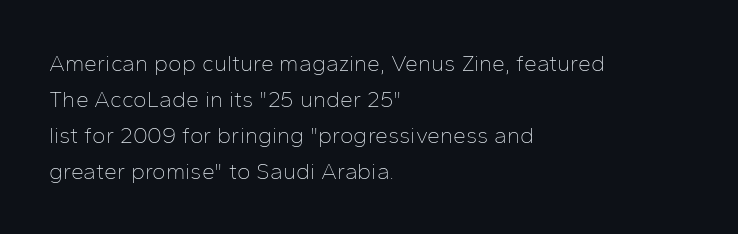
The image shows 23 px text type, upright; set left-aligned, normal line spacing (1.56x), normal letter spacing, not underlined.
